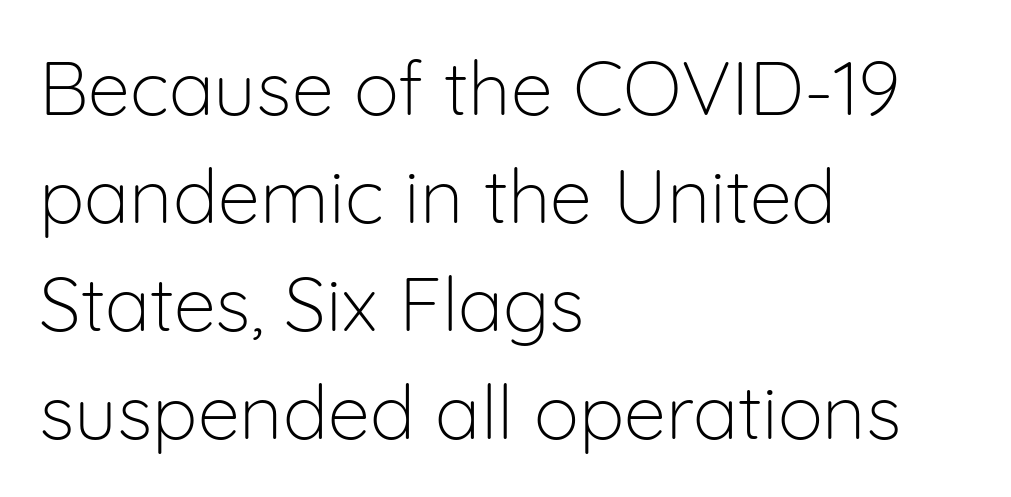
The image shows 76 px light sans-serif type, upright; set left-aligned, normal line spacing (1.42x), normal letter spacing, not underlined; low stroke contrast and a medium x-height.
